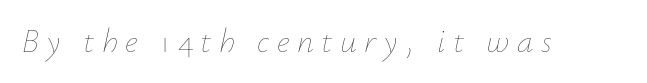
{"italic": "yes", "lean": "right", "slant_degrees": 12, "bold": "no", "weight": "thin", "width": "normal", "stroke_contrast": "low", "x_height": "small", "monospaced": "no", "underline": "no", "letter_spacing": "wide", "letter_spacing_em": 0.23, "glyph_px": 33}
